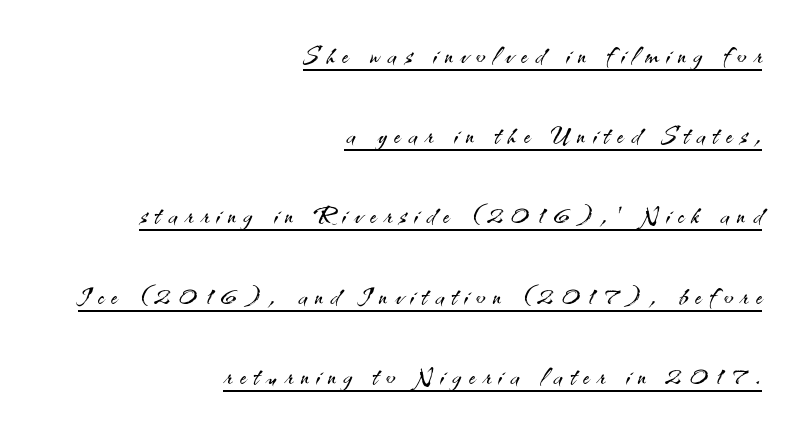
The rendering anchors every line to the right-hand side. The face used here is proportionally spaced, like ordinary book or web type. This is sans-serif lettering, the kind often seen on screens and signage. The string is rendered with underlining switched on. Widely set lines give the paragraph a tall, airy silhouette.
